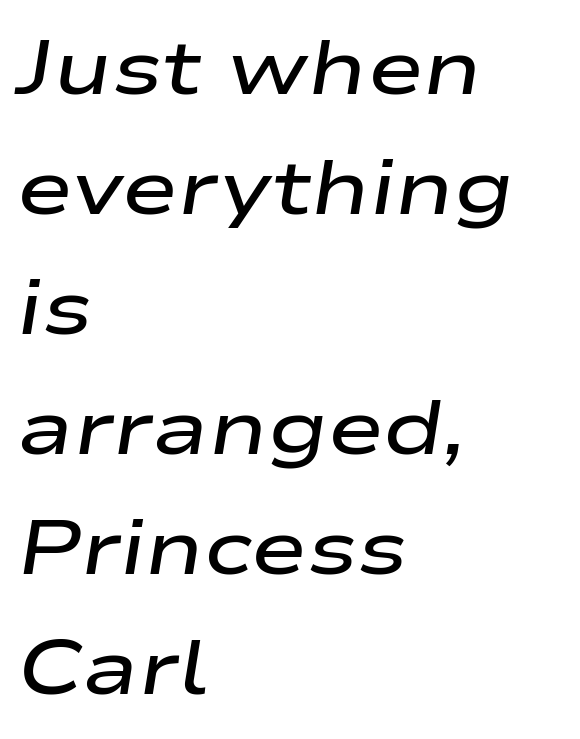
The image shows 76 px semibold, wide type, italic (leaning right); set left-aligned, normal line spacing (1.58x), normal letter spacing, not underlined; low stroke contrast and a medium x-height.
